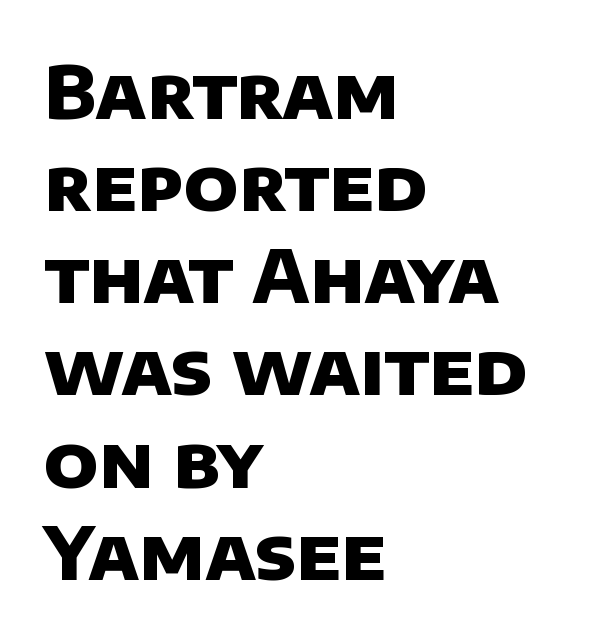
{"serif": "no", "bold": "yes", "weight": "heavy", "width": "normal", "stroke_contrast": "low", "x_height": "large", "monospaced": "no", "underline": "no", "align": "left", "line_spacing": "normal", "line_spacing_ratio": 1.28, "letter_spacing": "normal", "letter_spacing_em": 0.0, "glyph_px": 72}
